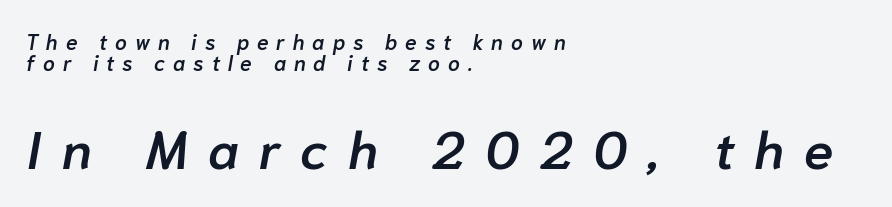
The image shows 53 px semibold type, italic (leaning right); set left-aligned, tight line spacing (1.0x), unusually wide letter spacing (+0.38 em), not underlined; the second (bottom) block is 2.52x larger; low stroke contrast and a medium x-height.
